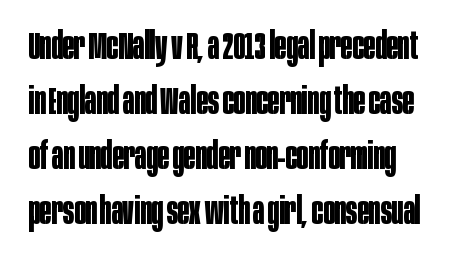
The image shows 38 px bold, condensed sans-serif type, upright; set normal line spacing (1.45x), normal letter spacing, not underlined; low stroke contrast and a large x-height.
